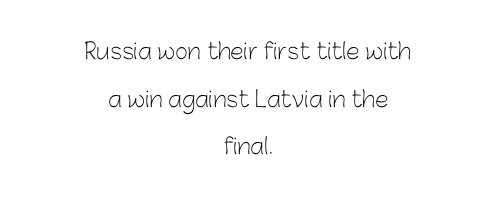
The image shows 22 px text type, upright; set centered, loose line spacing (2.16x), normal letter spacing, not underlined.
